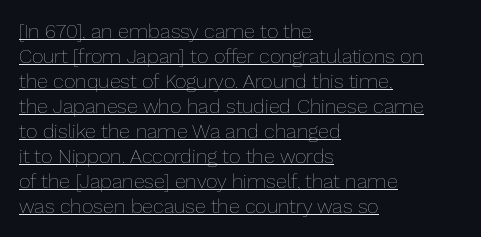
Q: Is the text bold? A: No.
Q: Is the text italic (slanted)? A: No, it is upright.
Q: Is the text underlined? A: Yes.
Q: How is the paragraph aligned? A: Left-aligned.
Q: Is the spacing between letters normal or unusually wide? A: Normal.
Q: Is the spacing between lines tight, normal or loose? A: Normal.
